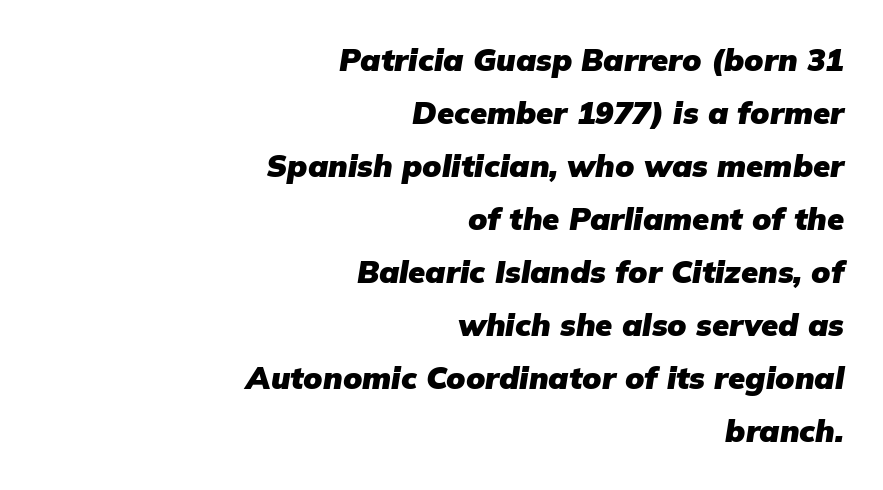
The rendering applies a slant to the glyphs. Lines of text with bare space underneath. The characters look thick and weighty, a clear bold. The passage is arranged like a letterhead date or caption credit — flush right.
